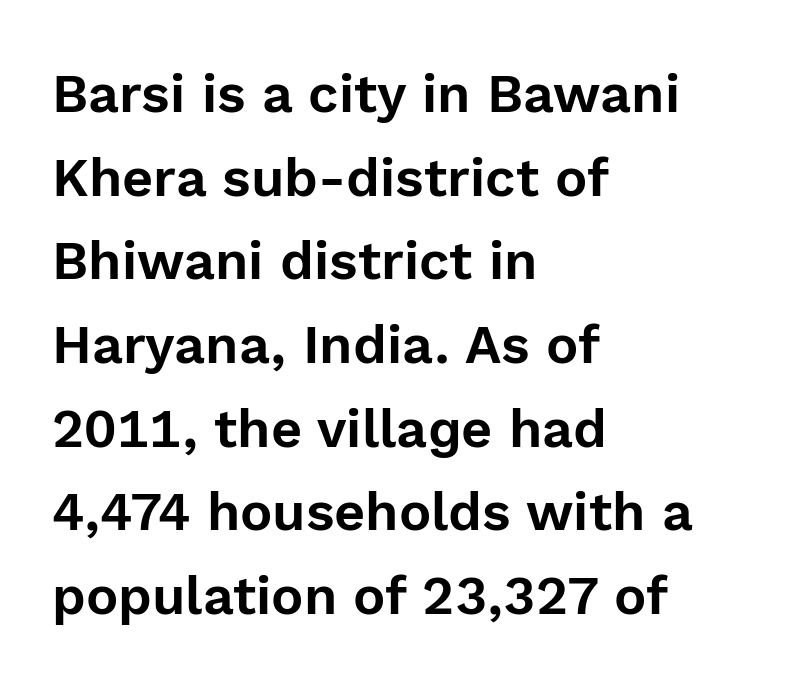
{"serif": "no", "italic": "no", "width": "normal", "x_height": "medium", "monospaced": "no", "underline": "no", "align": "left", "line_spacing": "normal", "line_spacing_ratio": 1.55, "letter_spacing": "normal", "letter_spacing_em": 0.0, "glyph_px": 54}
